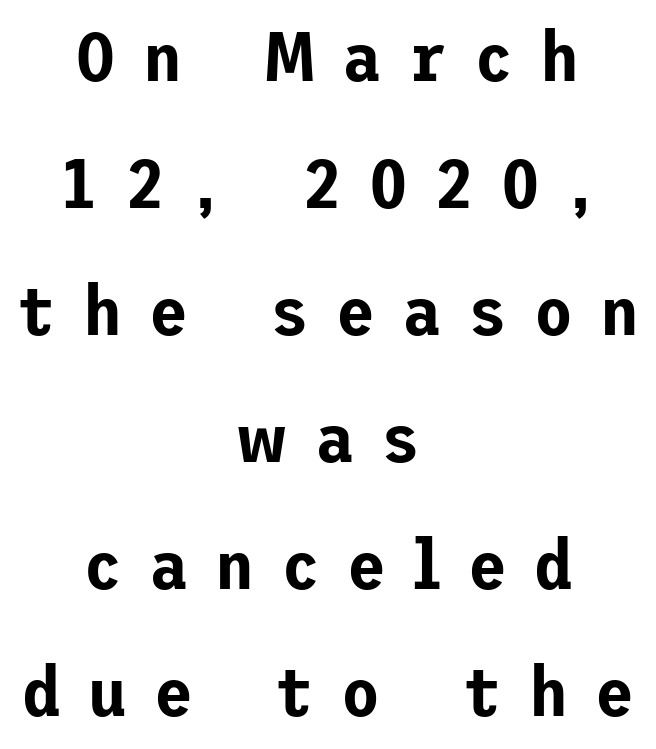
Classification — sans serif. Display-style spreading of the glyphs; the letterfit is very open. Only glyphs here, with clear space below each row. Designer's note — italics off, roman on.
